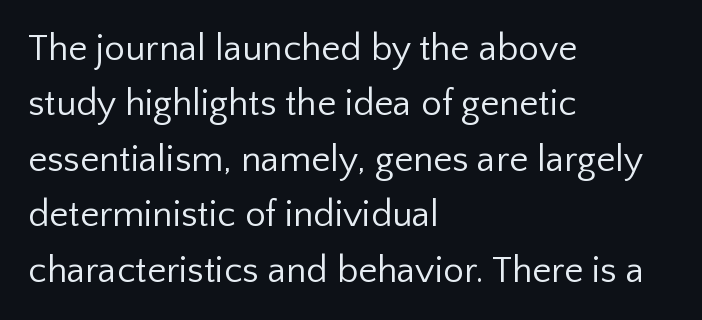
The image shows 37 px regular-weight sans-serif type, upright; set left-aligned, normal line spacing (1.5x), normal letter spacing, not underlined; low stroke contrast and a medium x-height.
